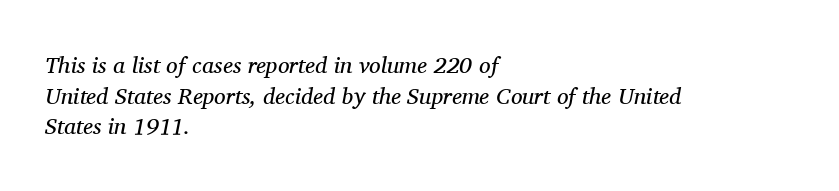
Q: Is the text bold? A: No.
Q: Is the text italic (slanted)? A: Yes, it leans right by about 11 degrees.
Q: Is the text underlined? A: No.
Q: How is the paragraph aligned? A: Left-aligned.
Q: Is the spacing between letters normal or unusually wide? A: Normal.
Q: Is the spacing between lines tight, normal or loose? A: Normal.
